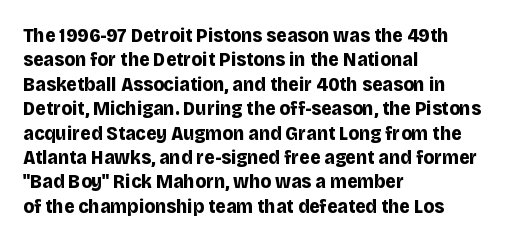
Q: Is the text bold? A: Yes.
Q: Is the text italic (slanted)? A: No, it is upright.
Q: Is the text underlined? A: No.
Q: How is the paragraph aligned? A: Left-aligned.
Q: Is the spacing between letters normal or unusually wide? A: Normal.
